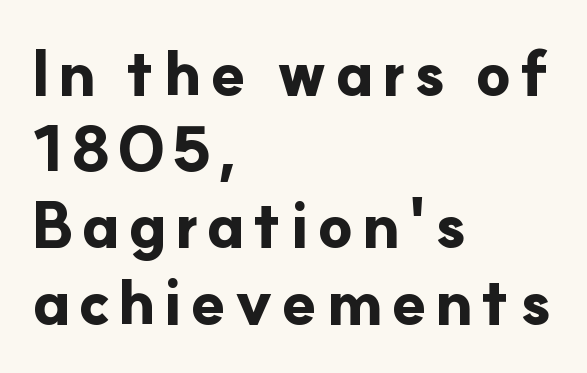
These lines are composed in type without serifs. Line beginnings align vertically; line endings do not. Honestly, there is no underline to notice here at all. Character widths vary here, with narrow letters taking less room than wide ones. If you drew a line through each stem, it would be perfectly vertical. I'd describe the lettering as bold — thick and assertive.
